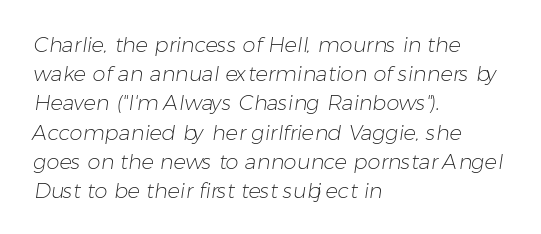
Q: Is the text bold? A: No.
Q: Is the text underlined? A: No.
Q: How is the paragraph aligned? A: Left-aligned.
Q: Is the spacing between letters normal or unusually wide? A: Normal.
Q: Is the spacing between lines tight, normal or loose? A: Normal.
